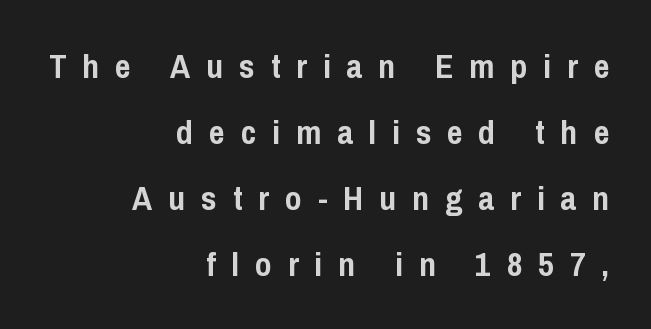
Q: Is the text bold? A: Yes.
Q: Is the text italic (slanted)? A: No, it is upright.
Q: Is the typeface a serif or a sans-serif typeface? A: Sans-serif.
Q: Is the text underlined? A: No.
Q: How is the paragraph aligned? A: Right-aligned.
Q: Is the spacing between letters normal or unusually wide? A: Unusually wide.
Q: Is the spacing between lines tight, normal or loose? A: Loose.
Q: Width (condensed, normal, or wide)? A: Condensed.
Q: Stroke contrast? A: Low.
Q: x-height? A: Medium.
Q: Monospaced? A: No.
